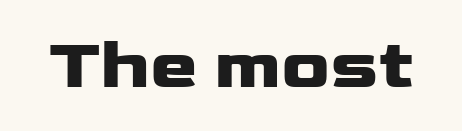
{"serif": "no", "italic": "no", "bold": "yes", "weight": "heavy", "width": "wide", "stroke_contrast": "low", "x_height": "medium", "monospaced": "no", "underline": "no", "letter_spacing": "normal", "letter_spacing_em": 0.0, "glyph_px": 72}
